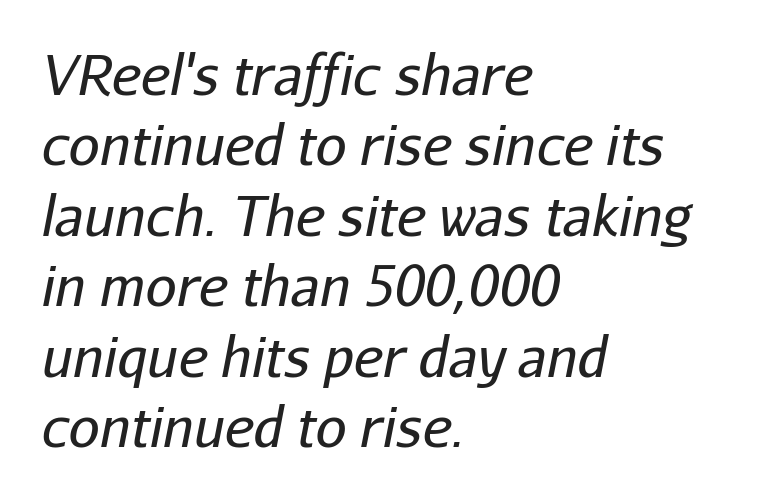
Descender tails drop into unmarked territory. The leading is moderate, giving the passage an even texture. The rendering keeps characters at their native spacing. These lines were composed using italics. These lines are rendered in a variable-pitch font. If you drew a ruler down the left edge, every line would touch it.
